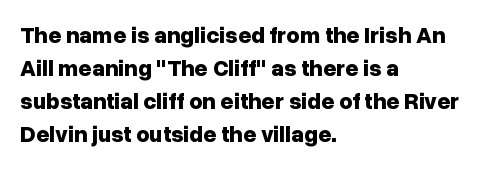
Q: Is the text bold? A: Yes.
Q: Is the text italic (slanted)? A: No, it is upright.
Q: Is the text underlined? A: No.
Q: How is the paragraph aligned? A: Left-aligned.
Q: Is the spacing between letters normal or unusually wide? A: Normal.
Q: Is the spacing between lines tight, normal or loose? A: Normal.
